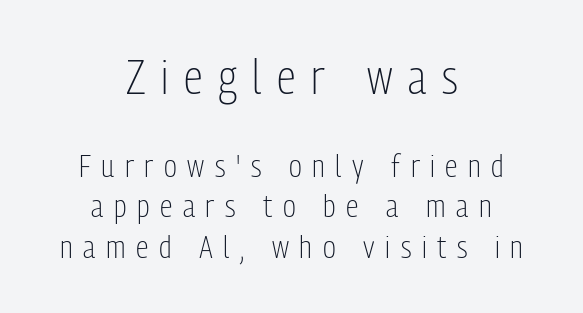
You could not count columns in this text — the font is proportionally spaced. The passage shown begins with its larger block and ends with its smaller one. What stands out about the letter spacing? Its width — letters are far apart. To sum up the face: it is a sans, with no serifs.
